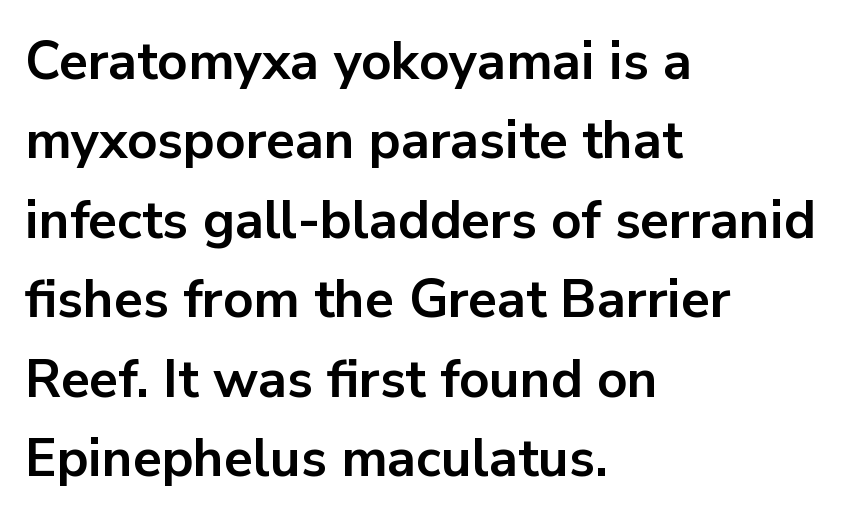
{"serif": "no", "italic": "no", "bold": "yes", "weight": "bold", "width": "normal", "stroke_contrast": "low", "x_height": "medium", "monospaced": "no", "underline": "no", "align": "left", "line_spacing": "normal", "line_spacing_ratio": 1.5, "letter_spacing": "normal", "letter_spacing_em": 0.0, "glyph_px": 53}
